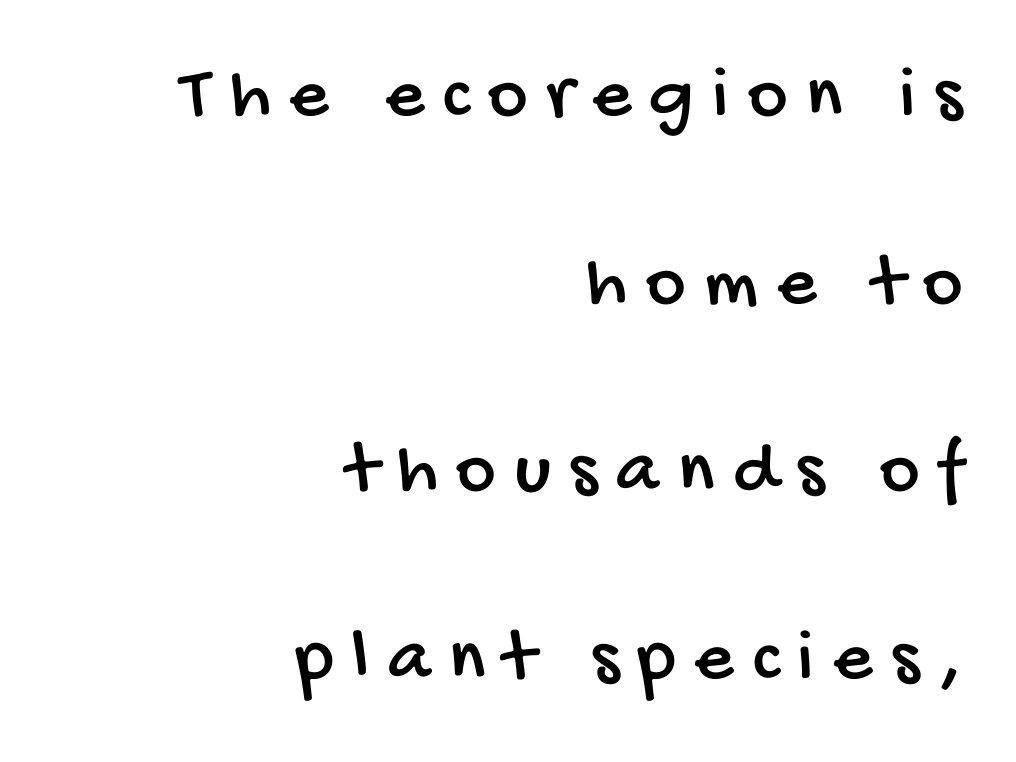
The image shows 76 px condensed sans-serif type; set right-aligned, loose line spacing (2.47x), unusually wide letter spacing (+0.25 em), not underlined; low stroke contrast and a large x-height.
